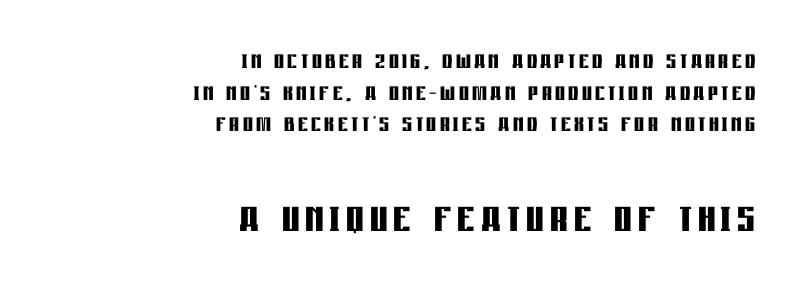
{"serif": "no", "italic": "no", "bold": "yes", "weight": "semibold", "width": "condensed", "stroke_contrast": "low", "x_height": "large", "monospaced": "no", "underline": "no", "align": "right", "line_spacing": "tight", "line_spacing_ratio": 1.02, "larger_block": "second", "size_ratio": 1.77, "glyph_px": 55}
